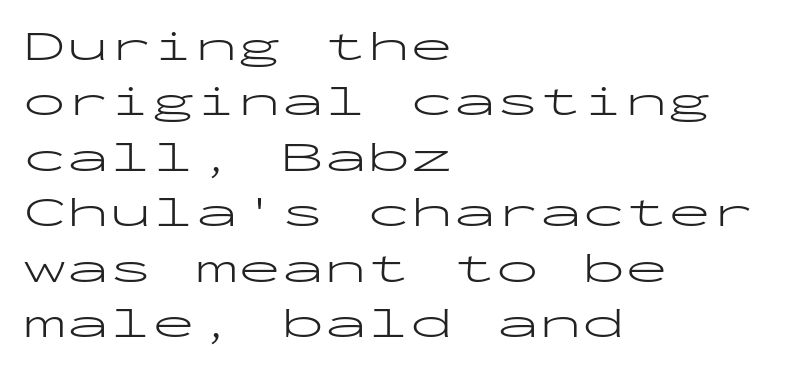
The weight tops out at a normal text grade. What stands out about the letter spacing? Nothing — it is the standard amount. Is this a sans? Yes — the strokes have no serifs. The passage shown stacks its lines at a standard gap.
